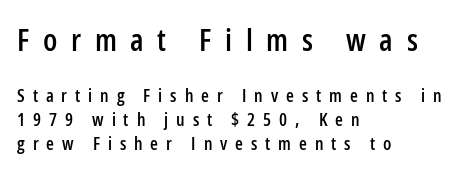
The image shows 31 px condensed sans-serif type, upright; set left-aligned, normal line spacing (1.31x), unusually wide letter spacing (+0.44 em), not underlined; the first (top) block is 1.72x larger; low stroke contrast and a medium x-height.
